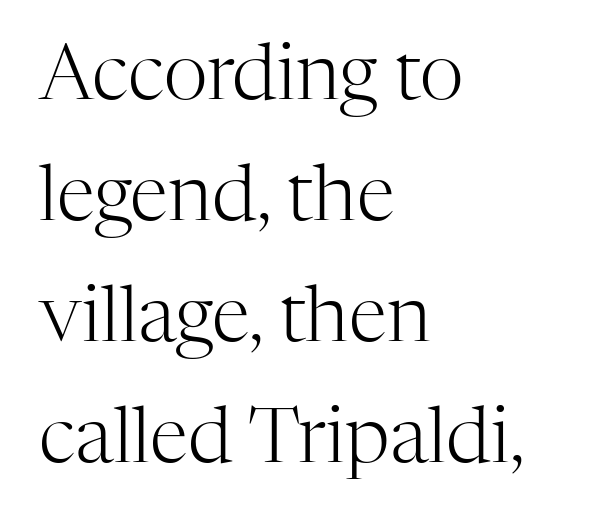
{"serif": "yes", "italic": "no", "bold": "no", "weight": "light", "width": "normal", "stroke_contrast": "high", "x_height": "medium", "monospaced": "no", "underline": "no", "align": "left", "line_spacing": "normal", "line_spacing_ratio": 1.57, "letter_spacing": "normal", "letter_spacing_em": 0.0, "glyph_px": 77}
